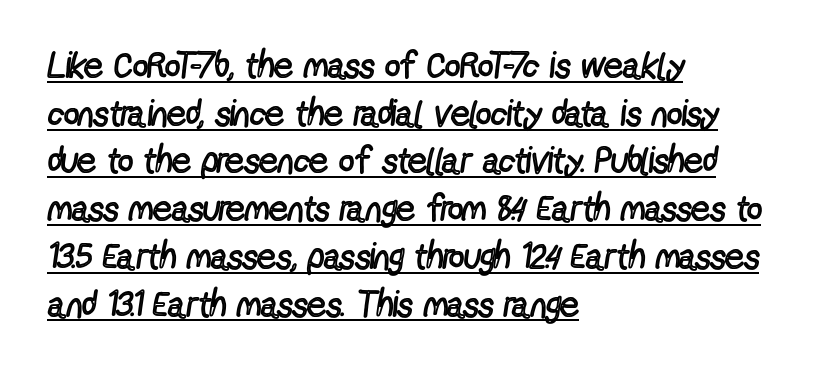
{"serif": "no", "bold": "no", "weight": "regular", "width": "condensed", "x_height": "medium", "monospaced": "no", "underline": "yes", "align": "left", "line_spacing": "normal", "line_spacing_ratio": 1.29, "letter_spacing": "normal", "letter_spacing_em": 0.0, "glyph_px": 37}
